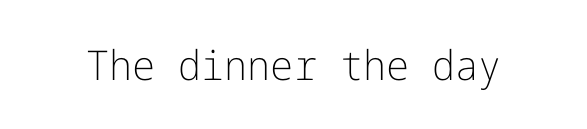
The image shows 41 px light sans-serif type, upright; set normal letter spacing, not underlined; low stroke contrast and a medium x-height.
